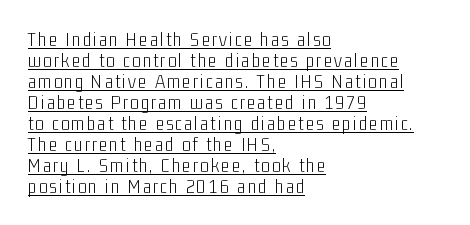
The image shows 20 px text type, upright; set left-aligned, tight line spacing (1.05x), underlined.
